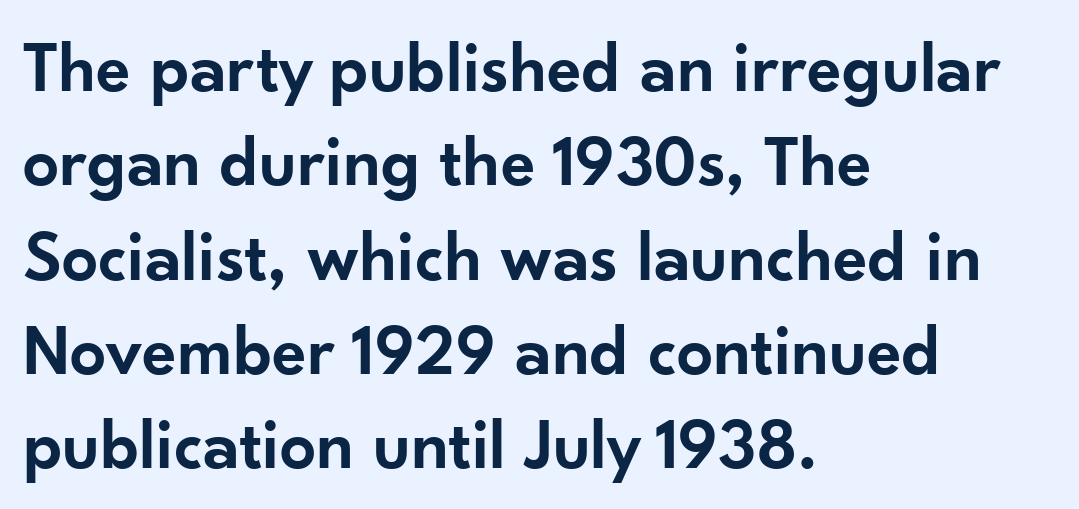
The image shows 72 px semibold sans-serif type, upright; set left-aligned, normal line spacing (1.31x), normal letter spacing, not underlined; low stroke contrast and a small x-height.
